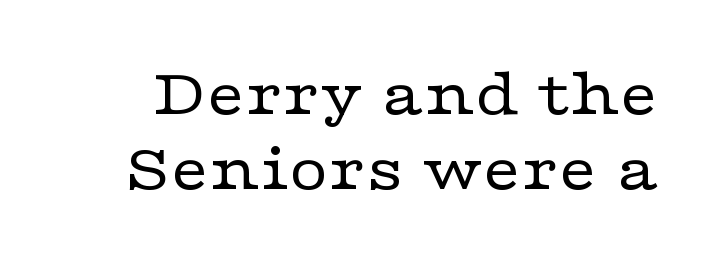
The image shows 68 px regular-weight, wide serif type, upright; set tight line spacing (1.1x), normal letter spacing, not underlined; low stroke contrast and a medium x-height.
